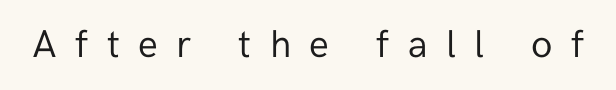
Caption: expanded tracking, letters set apart. Descenders are the only things crossing below the line. The face used here is proportionally spaced, like ordinary book or web type. Posture: vertical. This reads as an unemphasized weight, regular at the heaviest. Note: no serifs on the glyphs.
